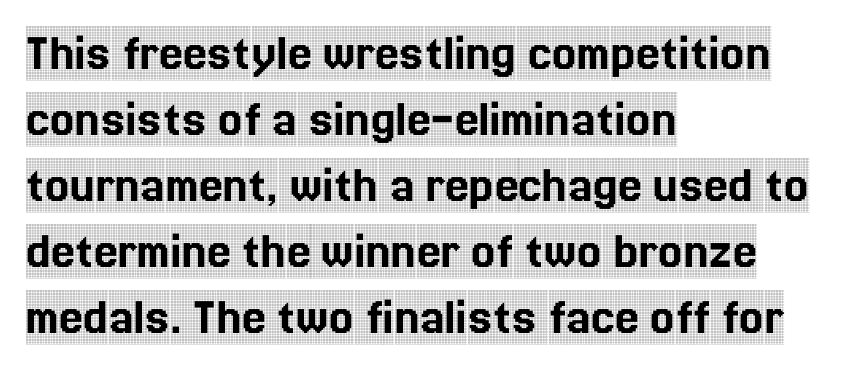
These lines are composed in type with serifs. The font's upright variant was chosen for this text. Note the varied advance widths — an 'i' is clearly narrower than an 'm'. Horizontally, the lines are justified to the leading edge only. The type is set solid horizontally, with unmodified tracking. Descenders hang freely into open space.
